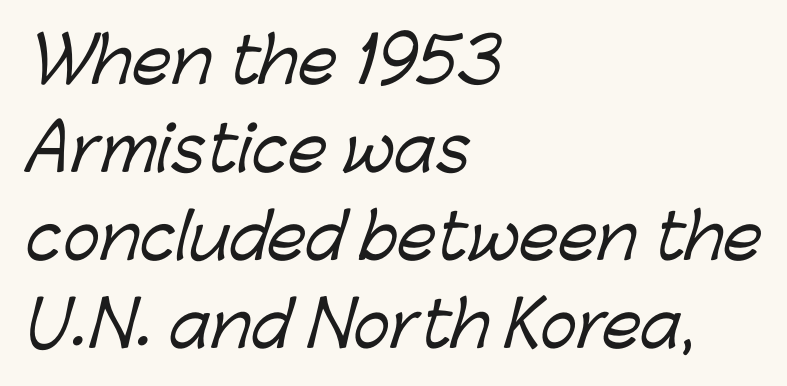
Q: Is the typeface a serif or a sans-serif typeface? A: Sans-serif.
Q: Is the text underlined? A: No.
Q: How is the paragraph aligned? A: Left-aligned.
Q: Is the spacing between letters normal or unusually wide? A: Normal.
Q: Is the spacing between lines tight, normal or loose? A: Normal.
Q: Width (condensed, normal, or wide)? A: Normal.
Q: Stroke contrast? A: Low.
Q: x-height? A: Medium.
Q: Monospaced? A: No.
